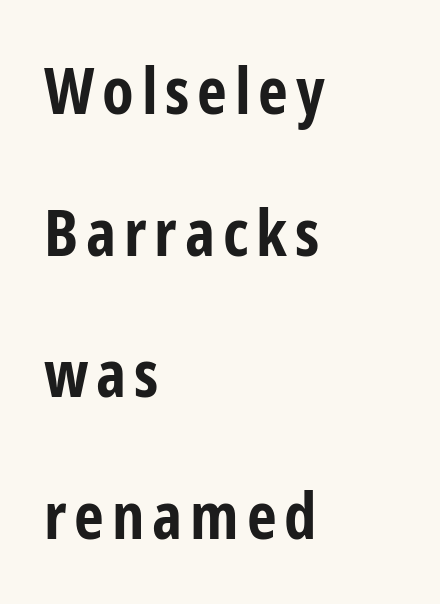
Q: Is the text bold? A: Yes.
Q: Is the text italic (slanted)? A: No, it is upright.
Q: Is the typeface a serif or a sans-serif typeface? A: Sans-serif.
Q: Is the text underlined? A: No.
Q: How is the paragraph aligned? A: Left-aligned.
Q: Is the spacing between lines tight, normal or loose? A: Loose.
Q: Width (condensed, normal, or wide)? A: Condensed.
Q: Stroke contrast? A: Low.
Q: x-height? A: Medium.
Q: Monospaced? A: No.
